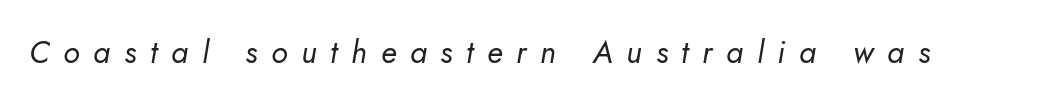
Q: Is the text bold? A: No.
Q: Is the text italic (slanted)? A: Yes, it leans right by about 5 degrees.
Q: Is the text underlined? A: No.
Q: Is the spacing between letters normal or unusually wide? A: Unusually wide.
Q: Width (condensed, normal, or wide)? A: Normal.
Q: Stroke contrast? A: Low.
Q: x-height? A: Small.
Q: Monospaced? A: No.
